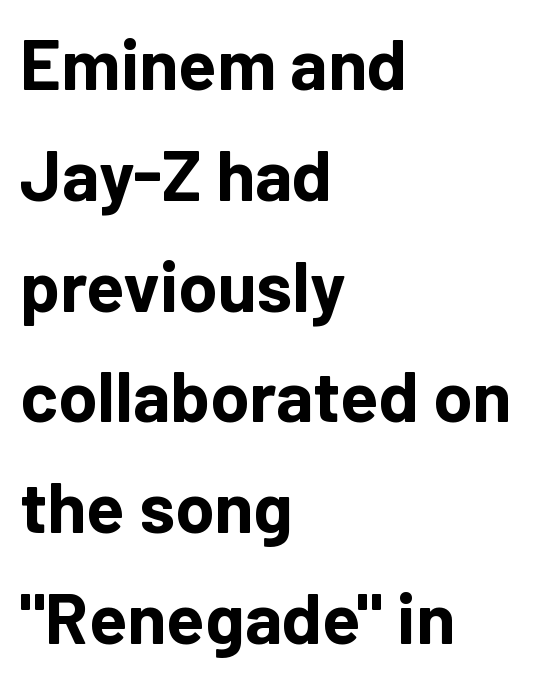
The baseline area is clear. The axis of the letterforms is exactly vertical. Regarding leading, the lines here are spaced in the standard way. The strokes are fattened all the way to bold. This rendering leaves character spacing at its baseline value.
